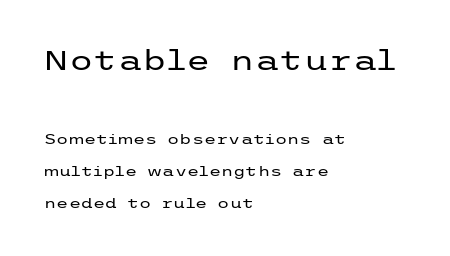
If you measured baseline to baseline, you'd find a long distance. A sans-serif font was chosen for this passage. The specimen reads as upright at a glance. Each line starts at the same left margin while the right side varies. Any mark beneath the type? The region is blank. No chunkiness to these letters — they're not bold.
